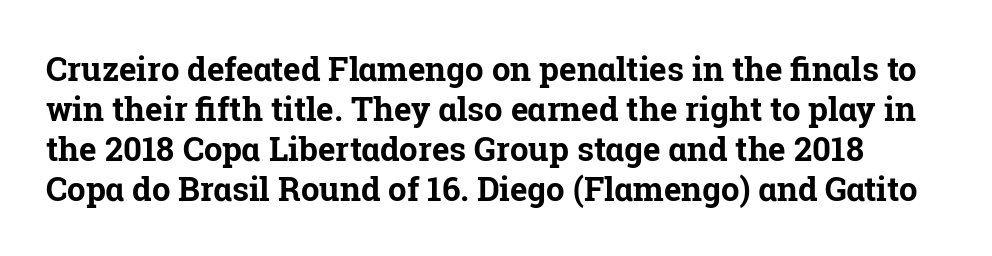
{"serif": "yes", "italic": "no", "bold": "yes", "weight": "bold", "width": "normal", "stroke_contrast": "low", "x_height": "medium", "monospaced": "no", "underline": "no", "line_spacing_ratio": 1.21, "letter_spacing": "normal", "letter_spacing_em": 0.0, "glyph_px": 33}
